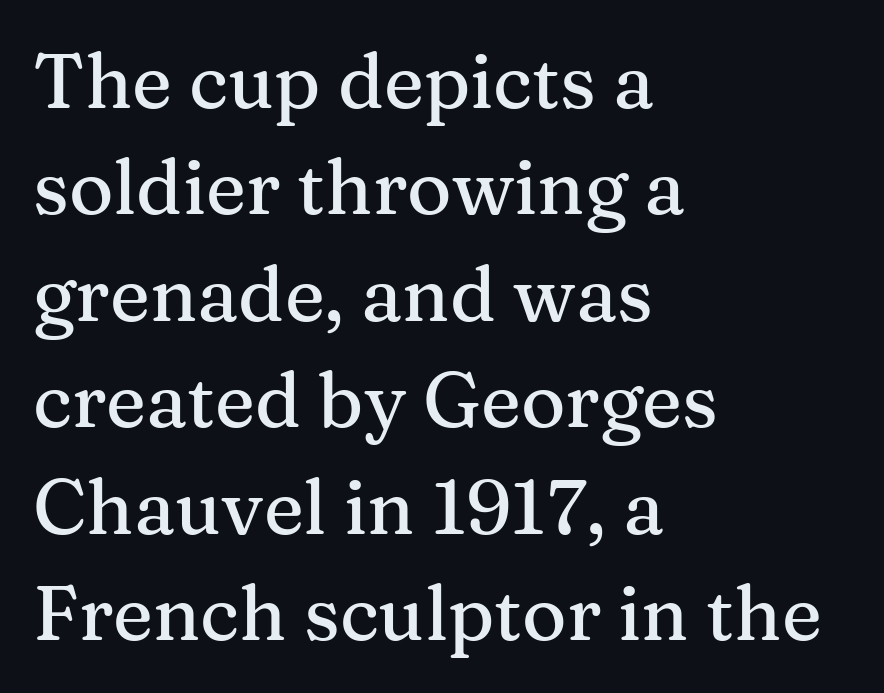
The foot of each line stays bare and open. The rendering uses a moderate line-height, typical for paragraphs. Do the characters align in a grid? No, the font is proportional. This is serif lettering, the kind often seen in printed books. These lines were composed using upright roman letters. Glyph-to-glyph distance matches everyday printed text.
